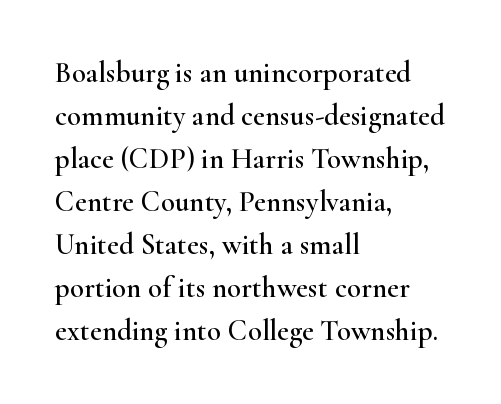
The image shows 29 px wide serif type, upright; set left-aligned, normal line spacing (1.48x), normal letter spacing, not underlined; high stroke contrast and a small x-height.
